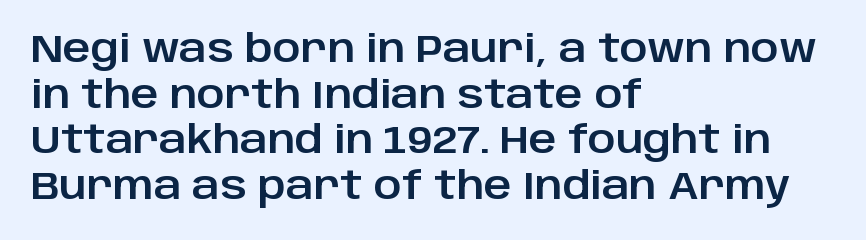
The characters display no serif detailing; their extremities are plain. Each row of text sits above clean, open space. Posture: upright roman. Typeset ragged right — the left edge is the straight one. Proportional: the letters do not fall into vertical columns. What stands out about the letter spacing? Nothing — it is the standard amount.
